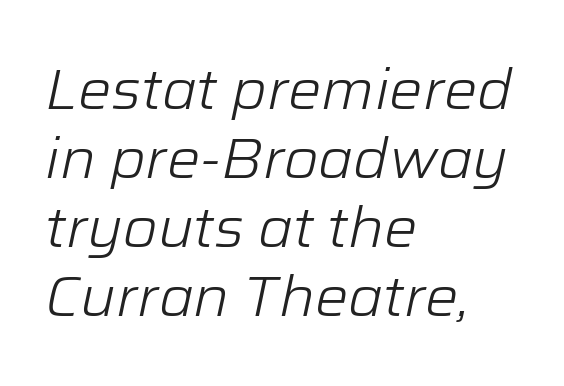
No chunkiness to these letters — they're not bold. Descenders hang freely into open space. The rag falls on the right side of this text block. A typesetter would call this zero additional tracking.
